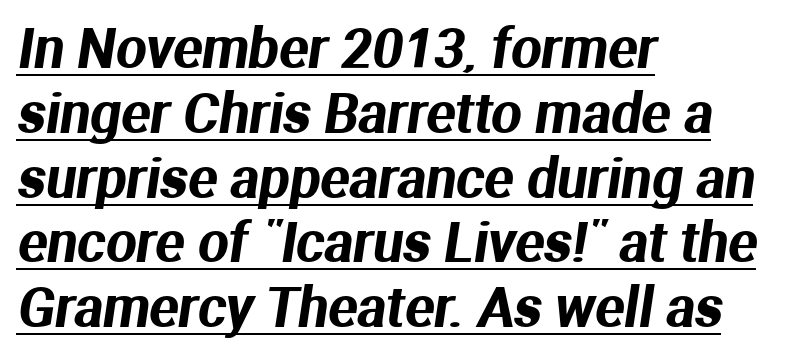
This rendering leaves character spacing at its baseline value. The passage shown is typed in a proportional face where columns would drift. The typeface chosen for these lines omits serifs. A typographer would call this underscored text. Notice how the passage keeps a crisp vertical edge on the left only.
